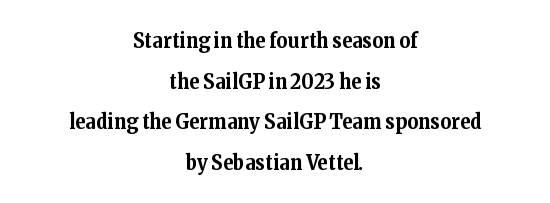
Q: Is the text bold? A: Yes.
Q: Is the text italic (slanted)? A: No, it is upright.
Q: Is the text underlined? A: No.
Q: How is the paragraph aligned? A: Centered.
Q: Is the spacing between letters normal or unusually wide? A: Normal.
Q: Is the spacing between lines tight, normal or loose? A: Loose.
